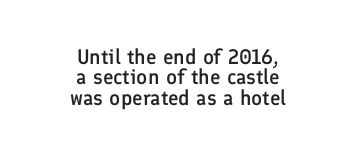
Successive baselines arrive quickly, one right under another. The whitespace from short lines is split evenly between both sides. The foot of each line stays bare and open. Designer's note — italics off, roman on.
